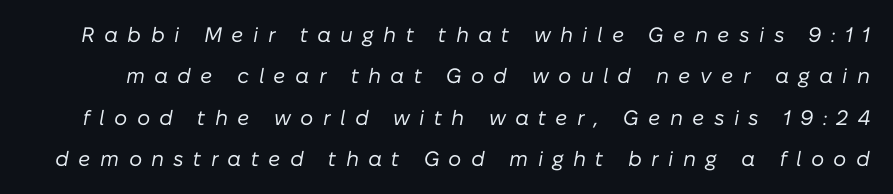
Q: Is the text bold? A: No.
Q: Is the text italic (slanted)? A: Yes, it leans right by about 10 degrees.
Q: Is the text underlined? A: No.
Q: Is the spacing between letters normal or unusually wide? A: Unusually wide.
Q: Is the spacing between lines tight, normal or loose? A: Loose.
